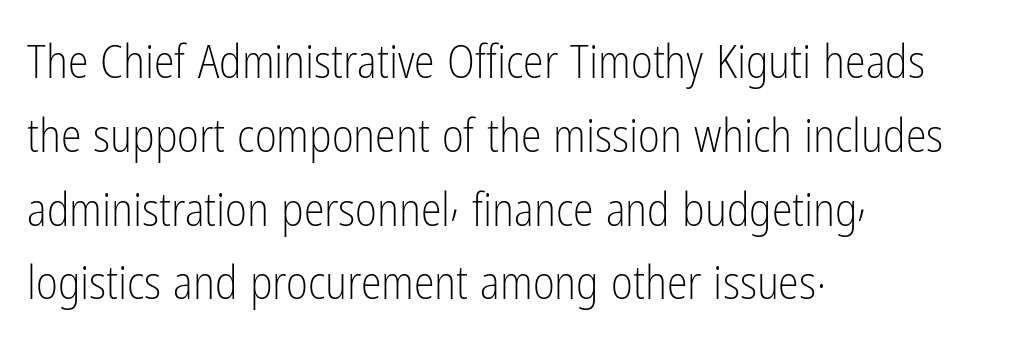
Q: Is the text bold? A: No.
Q: Is the text italic (slanted)? A: No, it is upright.
Q: Is the typeface a serif or a sans-serif typeface? A: Sans-serif.
Q: Is the text underlined? A: No.
Q: How is the paragraph aligned? A: Left-aligned.
Q: Is the spacing between letters normal or unusually wide? A: Normal.
Q: Is the spacing between lines tight, normal or loose? A: Normal.
Q: Width (condensed, normal, or wide)? A: Condensed.
Q: Stroke contrast? A: Low.
Q: x-height? A: Medium.
Q: Monospaced? A: No.
